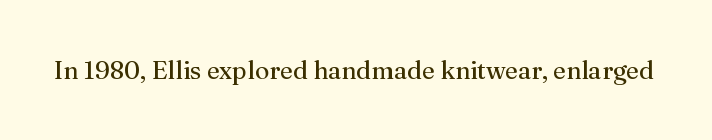
The rendering keeps characters at their native spacing. The font sits on the lighter half of the weight spectrum, regular included. Quick note: underline off. Is there any slant? The stems are plumb.
